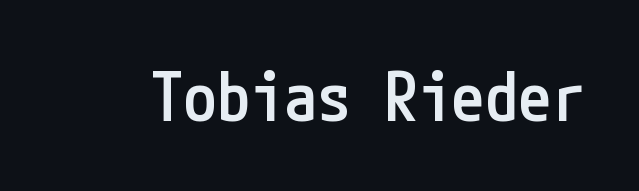
{"serif": "no", "italic": "no", "bold": "semi", "weight": "semibold", "width": "condensed", "stroke_contrast": "low", "x_height": "medium", "underline": "no", "letter_spacing": "normal", "letter_spacing_em": 0.0, "glyph_px": 67}
